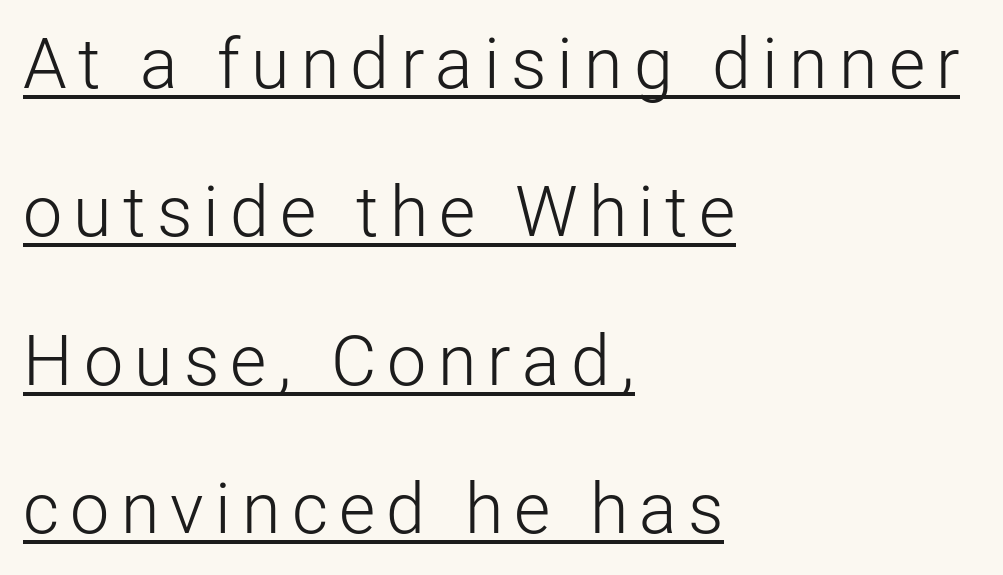
Q: Is the text bold? A: No.
Q: Is the text italic (slanted)? A: No, it is upright.
Q: Is the typeface a serif or a sans-serif typeface? A: Sans-serif.
Q: Is the text underlined? A: Yes.
Q: How is the paragraph aligned? A: Left-aligned.
Q: Is the spacing between lines tight, normal or loose? A: Loose.
Q: Width (condensed, normal, or wide)? A: Normal.
Q: Stroke contrast? A: Low.
Q: x-height? A: Medium.
Q: Monospaced? A: No.
